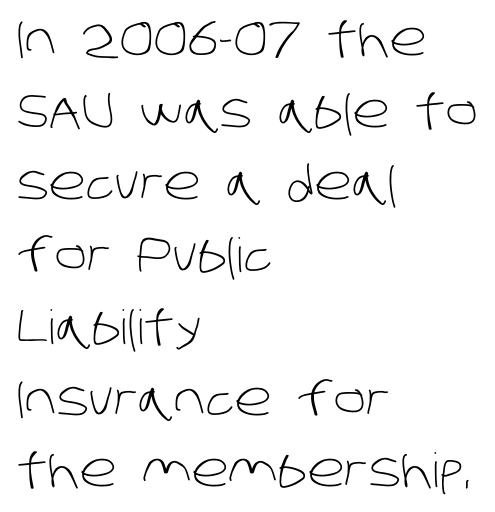
{"serif": "no", "bold": "no", "weight": "light", "width": "normal", "stroke_contrast": "low", "x_height": "large", "monospaced": "no", "underline": "no", "align": "left", "line_spacing": "normal", "line_spacing_ratio": 1.53, "letter_spacing": "normal", "letter_spacing_em": 0.0, "glyph_px": 47}
